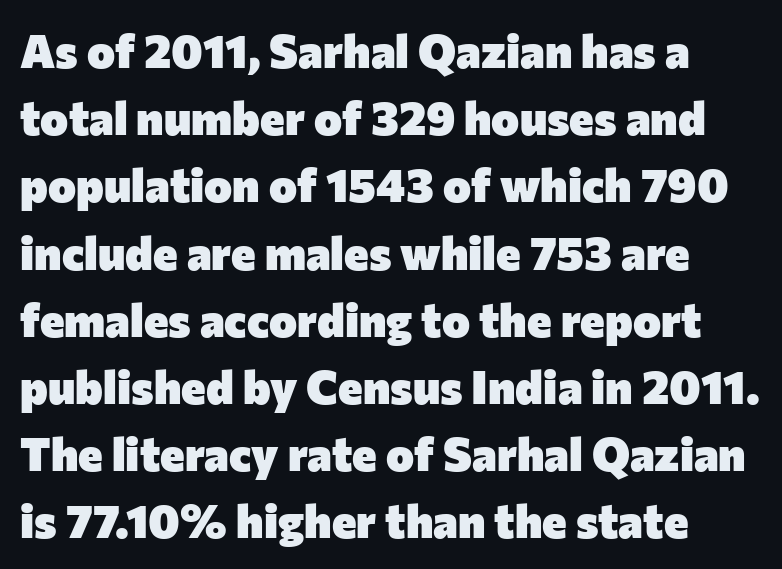
Ascenders rise straight up at ninety degrees. Pretty heavy lettering here — definitely bold. The characters display no serif detailing; their extremities are plain. Glyph-to-glyph distance matches everyday printed text. Do the characters align in a grid? No, the font is proportional. The block of text has a typical density, with ordinary space between rows.
